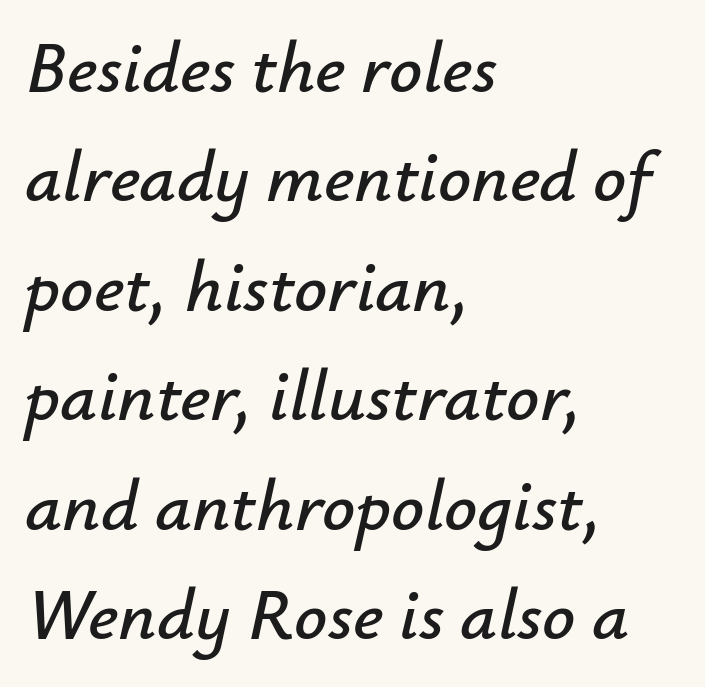
Q: Is the text italic (slanted)? A: Yes, it leans right by about 12 degrees.
Q: Is the text underlined? A: No.
Q: How is the paragraph aligned? A: Left-aligned.
Q: Is the spacing between letters normal or unusually wide? A: Normal.
Q: Is the spacing between lines tight, normal or loose? A: Normal.
Q: Width (condensed, normal, or wide)? A: Normal.
Q: Stroke contrast? A: Low.
Q: x-height? A: Small.
Q: Monospaced? A: No.
